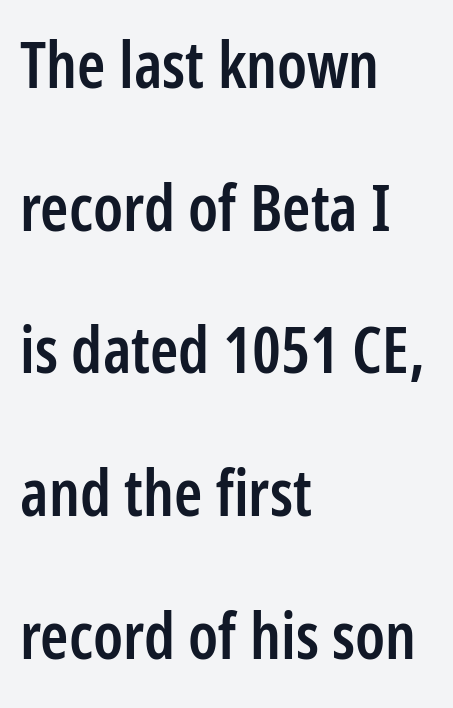
Q: Is the text bold? A: Semi-bold.
Q: Is the text italic (slanted)? A: No, it is upright.
Q: Is the typeface a serif or a sans-serif typeface? A: Sans-serif.
Q: Is the text underlined? A: No.
Q: How is the paragraph aligned? A: Left-aligned.
Q: Is the spacing between letters normal or unusually wide? A: Normal.
Q: Is the spacing between lines tight, normal or loose? A: Loose.
Q: Width (condensed, normal, or wide)? A: Condensed.
Q: Stroke contrast? A: Low.
Q: x-height? A: Medium.
Q: Monospaced? A: No.
